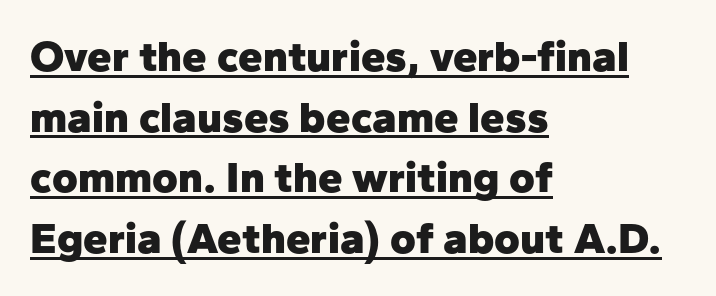
Q: Is the text bold? A: Yes.
Q: Is the text italic (slanted)? A: No, it is upright.
Q: Is the typeface a serif or a sans-serif typeface? A: Sans-serif.
Q: Is the text underlined? A: Yes.
Q: How is the paragraph aligned? A: Left-aligned.
Q: Is the spacing between letters normal or unusually wide? A: Normal.
Q: Is the spacing between lines tight, normal or loose? A: Normal.
Q: Width (condensed, normal, or wide)? A: Normal.
Q: Stroke contrast? A: Low.
Q: x-height? A: Medium.
Q: Monospaced? A: No.
